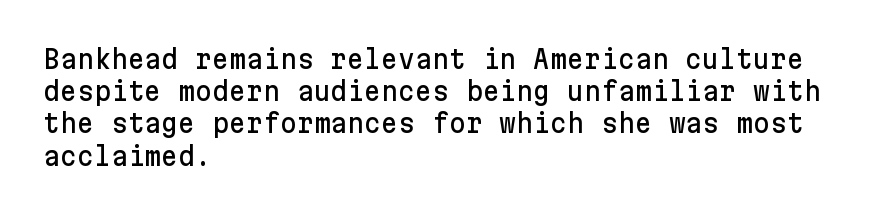
Q: Is the text italic (slanted)? A: No, it is upright.
Q: Is the text underlined? A: No.
Q: How is the paragraph aligned? A: Left-aligned.
Q: Is the spacing between letters normal or unusually wide? A: Normal.
